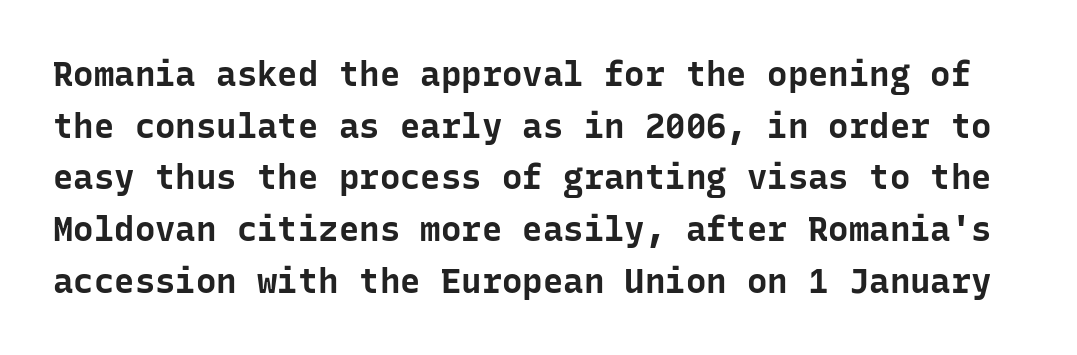
The font is running at its bold setting. Unlike italic type, these characters show no tilt at all. Words float on clear page, feet unadorned. The letters carry no serifs — their stems end cleanly without finishing strokes. Here the designer chose a console-style face with uniform glyph widths. The space between consecutive lines is moderate.
